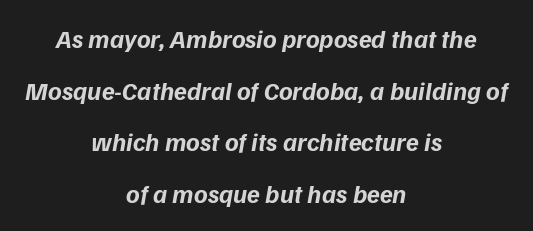
Leading is clearly above the norm, producing a sparse column. The whitespace from short lines is split evenly between both sides. Check the space under the baseline: it is left empty. Typographic density is high because the face is bold.
